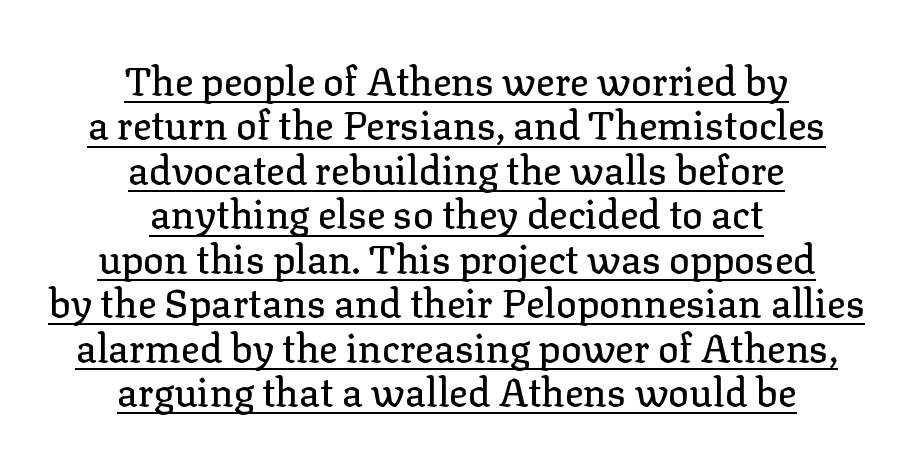
Q: Is the text italic (slanted)? A: No, it is upright.
Q: Is the typeface a serif or a sans-serif typeface? A: Serif.
Q: Is the text underlined? A: Yes.
Q: How is the paragraph aligned? A: Centered.
Q: Is the spacing between letters normal or unusually wide? A: Normal.
Q: Is the spacing between lines tight, normal or loose? A: Tight.
Q: Width (condensed, normal, or wide)? A: Normal.
Q: Stroke contrast? A: Low.
Q: x-height? A: Medium.
Q: Monospaced? A: No.
